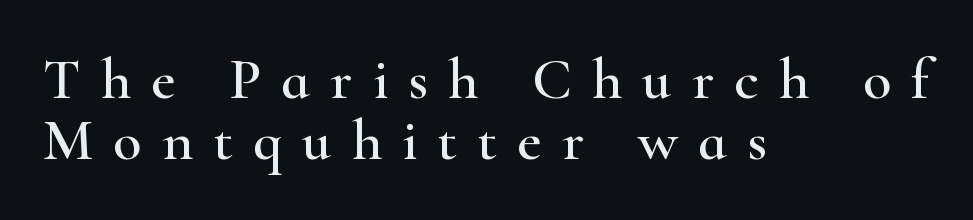
The image shows 59 px wide serif type, upright; set left-aligned, tight line spacing (1.04x), unusually wide letter spacing (+0.34 em), not underlined; high stroke contrast and a small x-height.
